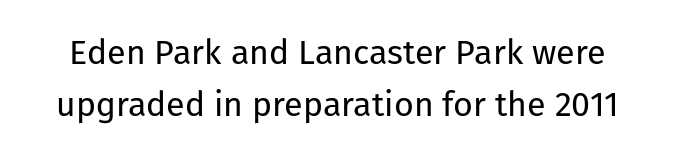
The image shows 34 px regular-weight sans-serif type, upright; set normal line spacing (1.52x), normal letter spacing, not underlined; low stroke contrast and a medium x-height.
